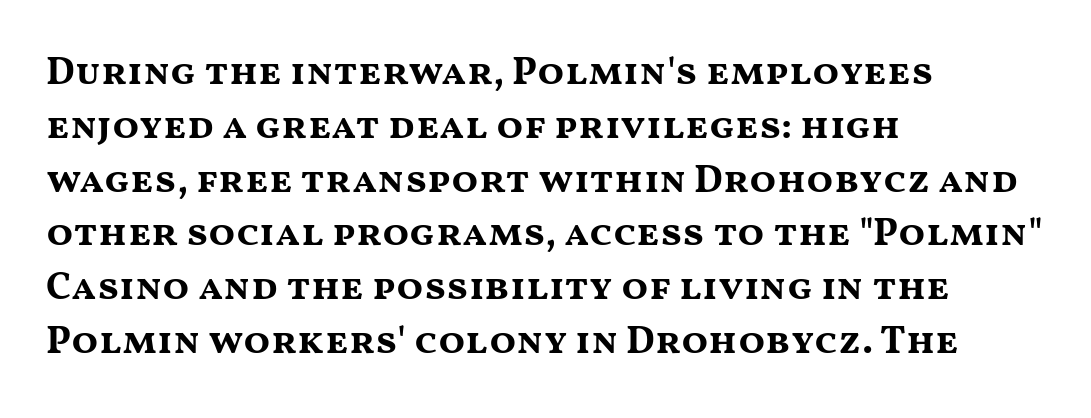
Q: Is the text bold? A: Yes.
Q: Is the text italic (slanted)? A: No, it is upright.
Q: Is the typeface a serif or a sans-serif typeface? A: Sans-serif.
Q: Is the text underlined? A: No.
Q: How is the paragraph aligned? A: Left-aligned.
Q: Is the spacing between letters normal or unusually wide? A: Normal.
Q: Is the spacing between lines tight, normal or loose? A: Normal.
Q: Width (condensed, normal, or wide)? A: Wide.
Q: Stroke contrast? A: Medium.
Q: x-height? A: Medium.
Q: Monospaced? A: No.
